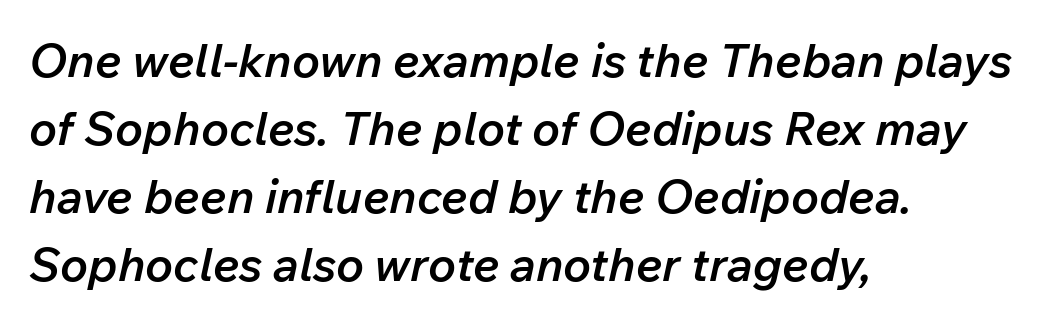
The image shows 47 px semibold type, italic (leaning right); set left-aligned, normal line spacing (1.45x), normal letter spacing, not underlined; low stroke contrast and a medium x-height.
